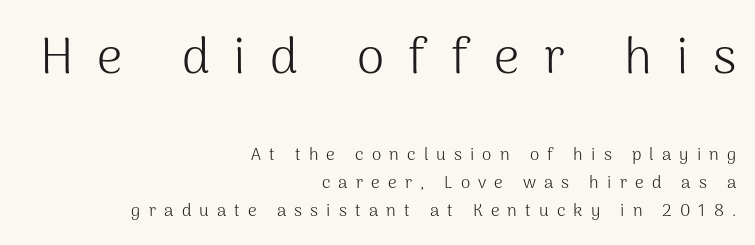
Q: Is the text bold? A: No.
Q: Is the text italic (slanted)? A: No, it is upright.
Q: Is the typeface a serif or a sans-serif typeface? A: Sans-serif.
Q: Is the text underlined? A: No.
Q: How is the paragraph aligned? A: Right-aligned.
Q: Is the spacing between letters normal or unusually wide? A: Unusually wide.
Q: Is the spacing between lines tight, normal or loose? A: Normal.
Q: Which block of text is set in a larger size, the first (top) or the second (bottom)? A: The first (top) one.
Q: Width (condensed, normal, or wide)? A: Normal.
Q: Stroke contrast? A: Medium.
Q: x-height? A: Medium.
Q: Monospaced? A: No.
